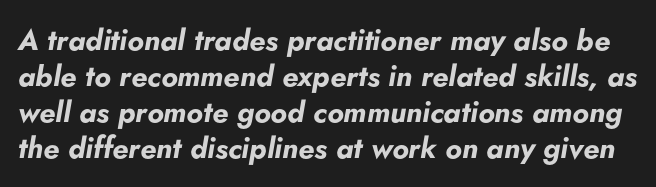
You could not count columns in this text — the font is proportionally spaced. Anything drawn beneath the words? Only blank space. The typography opts for an oblique posture over an upright one. The line texture is even and compact thanks to regular tracking. Heavy-handed strokes throughout: this text is bold.
